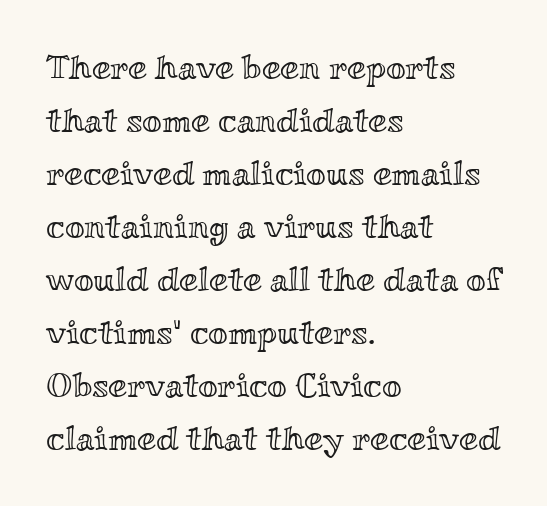
The image shows 34 px wide type, upright; set left-aligned, normal line spacing (1.56x), normal letter spacing, not underlined; a small x-height.
